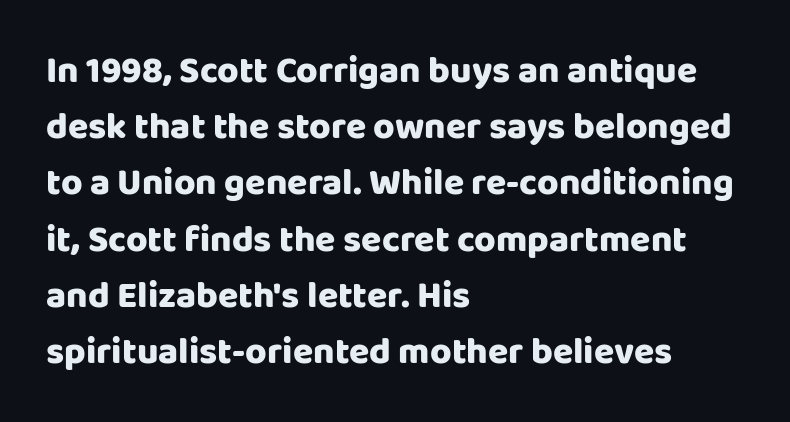
Q: Is the text italic (slanted)? A: No, it is upright.
Q: Is the typeface a serif or a sans-serif typeface? A: Sans-serif.
Q: Is the text underlined? A: No.
Q: How is the paragraph aligned? A: Left-aligned.
Q: Is the spacing between letters normal or unusually wide? A: Normal.
Q: Is the spacing between lines tight, normal or loose? A: Normal.
Q: Width (condensed, normal, or wide)? A: Normal.
Q: Stroke contrast? A: Low.
Q: x-height? A: Large.
Q: Monospaced? A: No.
